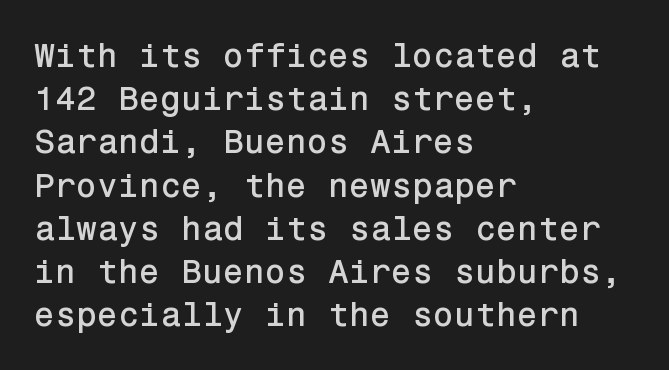
This is sans-serif lettering, the kind often seen on screens and signage. Unlike italic type, these characters show no tilt at all. A classic flush-left, rag-right setting is used for this passage. Glance below the letters and you will spot only blank space. Inter-character spacing is left at the font's built-in metrics. What's the leading like? Ordinary, nothing unusual.
